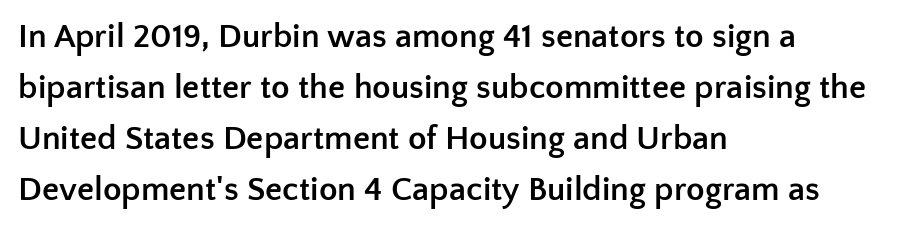
Q: Is the text bold? A: Yes.
Q: Is the text italic (slanted)? A: No, it is upright.
Q: Is the typeface a serif or a sans-serif typeface? A: Sans-serif.
Q: Is the text underlined? A: No.
Q: How is the paragraph aligned? A: Left-aligned.
Q: Is the spacing between letters normal or unusually wide? A: Normal.
Q: Is the spacing between lines tight, normal or loose? A: Normal.
Q: Width (condensed, normal, or wide)? A: Normal.
Q: Stroke contrast? A: Low.
Q: x-height? A: Medium.
Q: Monospaced? A: No.
